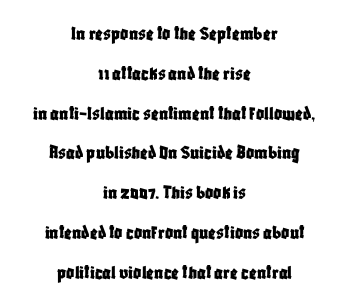
{"italic": "no", "underline": "no", "align": "center", "line_spacing": "loose", "line_spacing_ratio": 1.99, "letter_spacing": "normal", "letter_spacing_em": 0.0, "glyph_px": 20}
